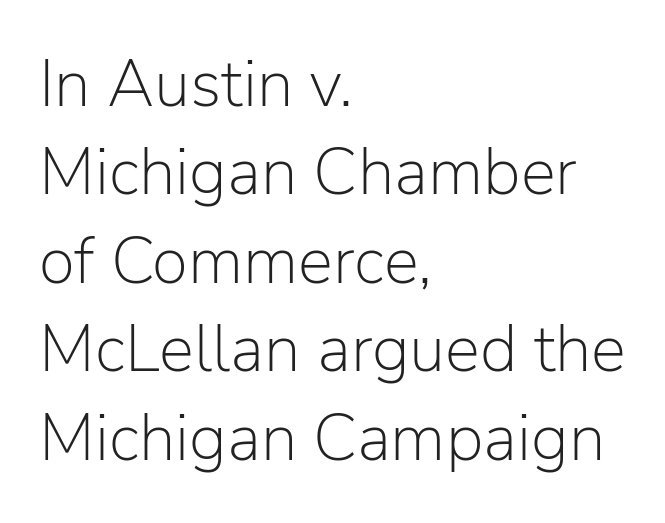
{"serif": "no", "italic": "no", "bold": "no", "weight": "light", "width": "normal", "stroke_contrast": "low", "x_height": "medium", "monospaced": "no", "underline": "no", "align": "left", "line_spacing": "normal", "line_spacing_ratio": 1.34, "letter_spacing": "normal", "letter_spacing_em": 0.0, "glyph_px": 66}
